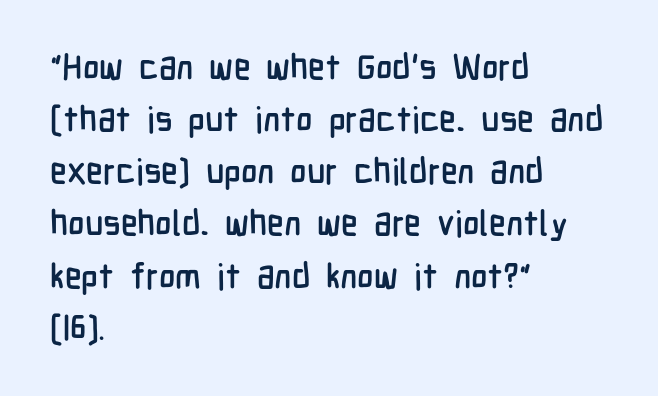
The image shows 35 px condensed sans-serif type, upright; set left-aligned, normal line spacing (1.49x), normal letter spacing, not underlined; low stroke contrast and a medium x-height.
